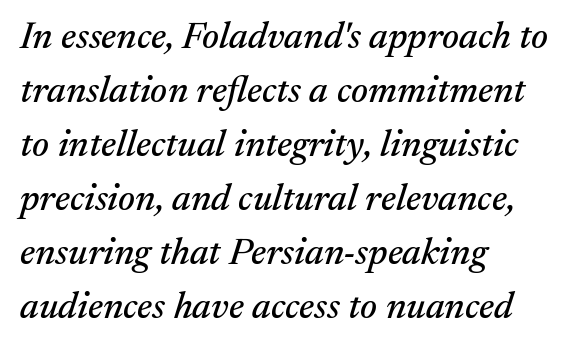
The image shows 38 px serif type, italic (leaning right); set left-aligned, normal line spacing (1.42x), normal letter spacing, not underlined; medium stroke contrast and a medium x-height.
